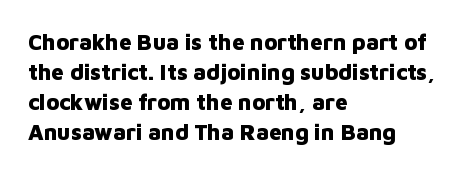
Q: Is the text bold? A: Yes.
Q: Is the text italic (slanted)? A: No, it is upright.
Q: Is the text underlined? A: No.
Q: How is the paragraph aligned? A: Left-aligned.
Q: Is the spacing between letters normal or unusually wide? A: Normal.
Q: Is the spacing between lines tight, normal or loose? A: Normal.
